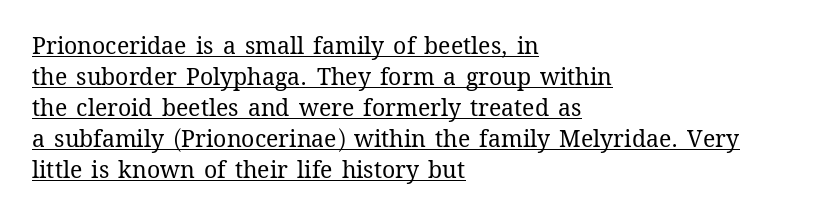
Q: Is the text bold? A: No.
Q: Is the text italic (slanted)? A: No, it is upright.
Q: Is the text underlined? A: Yes.
Q: How is the paragraph aligned? A: Left-aligned.
Q: Is the spacing between letters normal or unusually wide? A: Normal.
Q: Is the spacing between lines tight, normal or loose? A: Normal.
